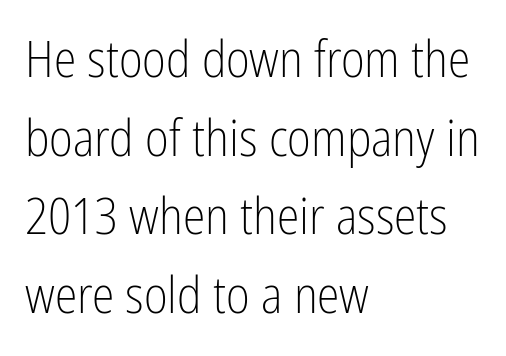
{"serif": "no", "italic": "no", "bold": "no", "weight": "light", "width": "condensed", "stroke_contrast": "low", "x_height": "medium", "monospaced": "no", "underline": "no", "align": "left", "line_spacing": "normal", "line_spacing_ratio": 1.54, "letter_spacing": "normal", "letter_spacing_em": 0.0, "glyph_px": 51}
